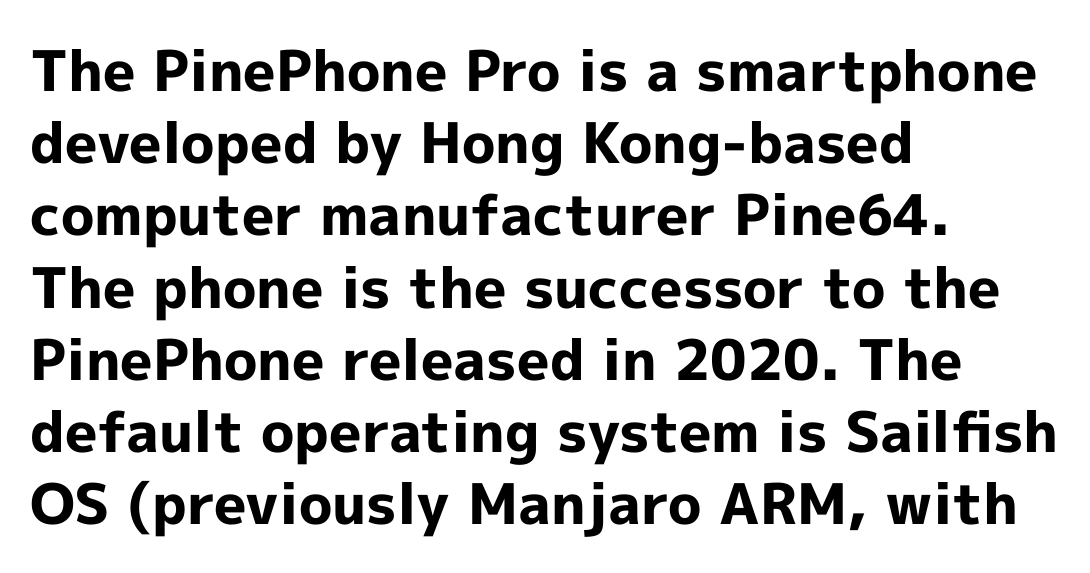
The image shows 56 px bold sans-serif type, upright; set left-aligned, normal line spacing (1.29x), normal letter spacing, not underlined; a medium x-height.
